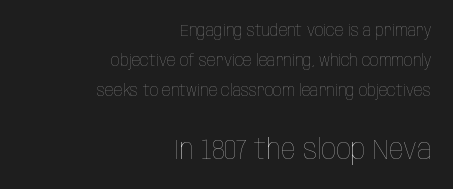
The image shows 29 px thin, condensed type, upright; set right-aligned, line spacing 1.77x, normal letter spacing, not underlined; the second (bottom) block is 1.71x larger; low stroke contrast and a large x-height.
